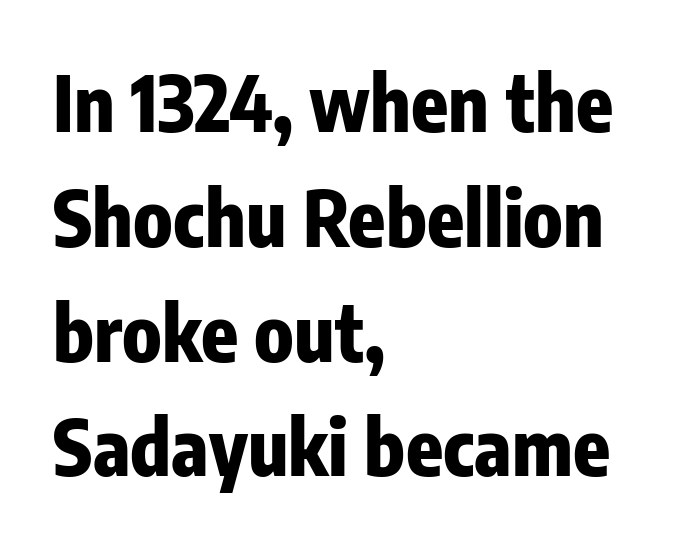
The image shows 76 px heavy, condensed sans-serif type, upright; set left-aligned, normal line spacing (1.51x), normal letter spacing, not underlined; low stroke contrast and a medium x-height.
